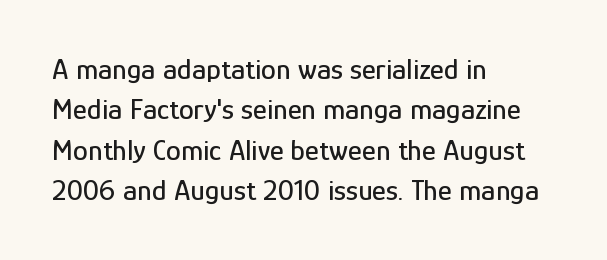
Q: Is the text italic (slanted)? A: No, it is upright.
Q: Is the typeface a serif or a sans-serif typeface? A: Sans-serif.
Q: Is the text underlined? A: No.
Q: How is the paragraph aligned? A: Left-aligned.
Q: Is the spacing between letters normal or unusually wide? A: Normal.
Q: Is the spacing between lines tight, normal or loose? A: Normal.
Q: Width (condensed, normal, or wide)? A: Condensed.
Q: Stroke contrast? A: Low.
Q: x-height? A: Medium.
Q: Monospaced? A: No.
